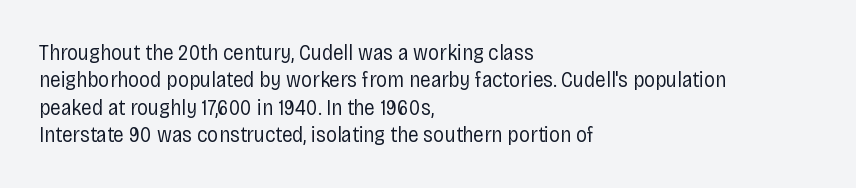
The image shows 22 px text type, upright; set left-aligned, normal line spacing (1.25x), normal letter spacing, not underlined.
